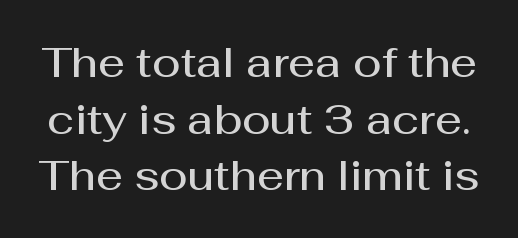
Q: Is the text bold? A: Semi-bold.
Q: Is the text italic (slanted)? A: No, it is upright.
Q: Is the typeface a serif or a sans-serif typeface? A: Sans-serif.
Q: Is the text underlined? A: No.
Q: Is the spacing between letters normal or unusually wide? A: Normal.
Q: Is the spacing between lines tight, normal or loose? A: Normal.
Q: Width (condensed, normal, or wide)? A: Normal.
Q: Stroke contrast? A: Medium.
Q: x-height? A: Medium.
Q: Monospaced? A: No.
